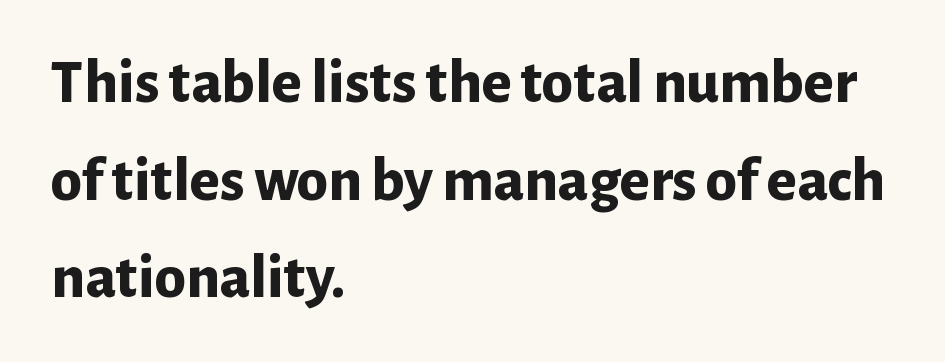
The image shows 63 px bold sans-serif type, upright; set left-aligned, normal line spacing (1.55x), normal letter spacing, not underlined; low stroke contrast and a medium x-height.
